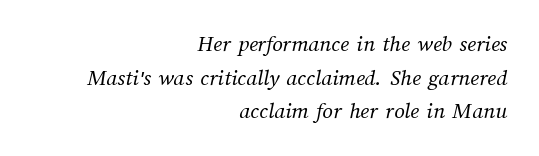
The image shows 23 px text type; set right-aligned, normal line spacing (1.46x), normal letter spacing, not underlined.
